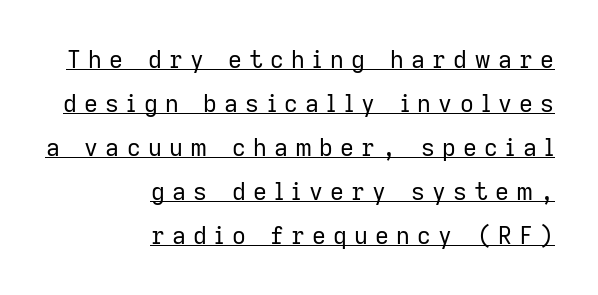
Like a heading marked for emphasis, these lines bear an underscore. The passage is arranged like a letterhead date or caption credit — flush right. The lettering stays uniformly vertical, giving the passage a roman look. Bold? No — there's no thickening of the strokes. Display-style spreading of the glyphs; the letterfit is very open.
